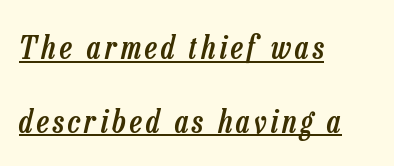
Q: Is the text bold? A: Semi-bold.
Q: Is the text italic (slanted)? A: Yes, it leans right by about 13 degrees.
Q: Is the text underlined? A: Yes.
Q: How is the paragraph aligned? A: Left-aligned.
Q: Is the spacing between lines tight, normal or loose? A: Loose.
Q: Width (condensed, normal, or wide)? A: Condensed.
Q: Stroke contrast? A: Low.
Q: x-height? A: Medium.
Q: Monospaced? A: No.
